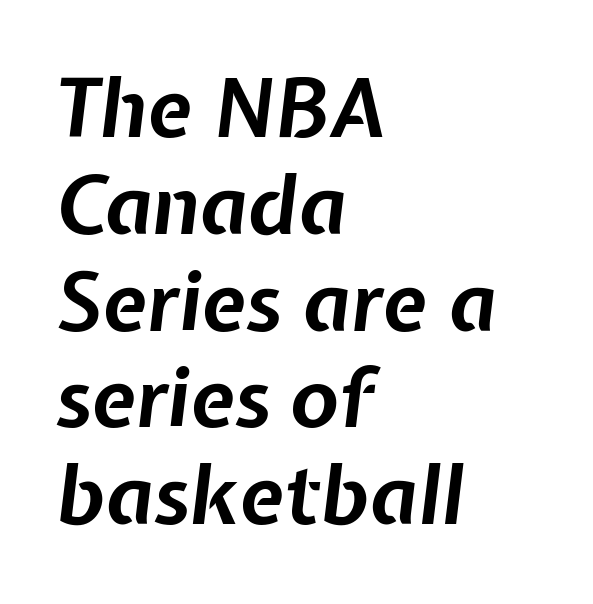
{"italic": "yes", "lean": "right", "slant_degrees": 7, "bold": "yes", "weight": "bold", "width": "normal", "stroke_contrast": "low", "x_height": "medium", "monospaced": "no", "underline": "no", "align": "left", "line_spacing_ratio": 1.21, "letter_spacing": "normal", "letter_spacing_em": 0.0, "glyph_px": 80}
